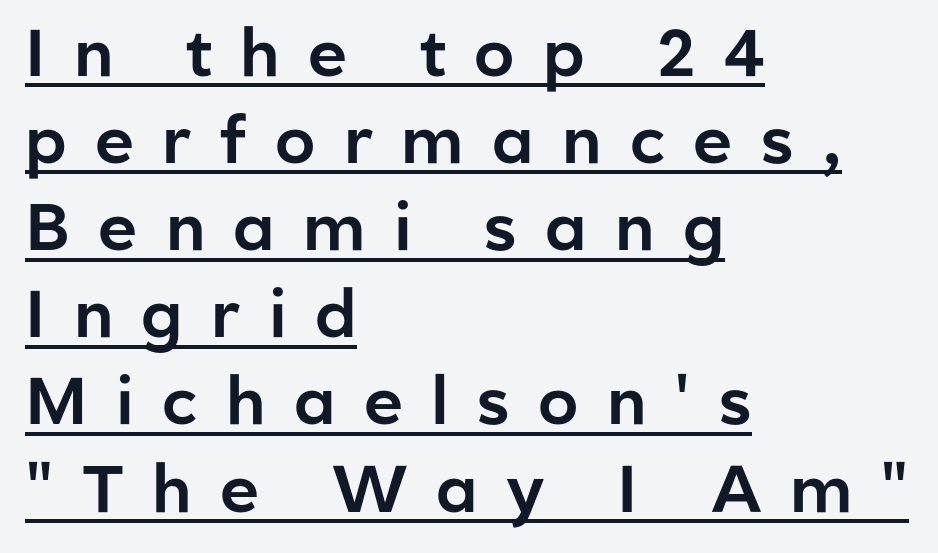
These lines are rendered in a variable-pitch font. Compared with typical body copy, the letter spacing here is much looser. Vertically, the passage feels balanced, rows spaced as you'd expect. The designer went with a sans here, leaving each stem footless.
